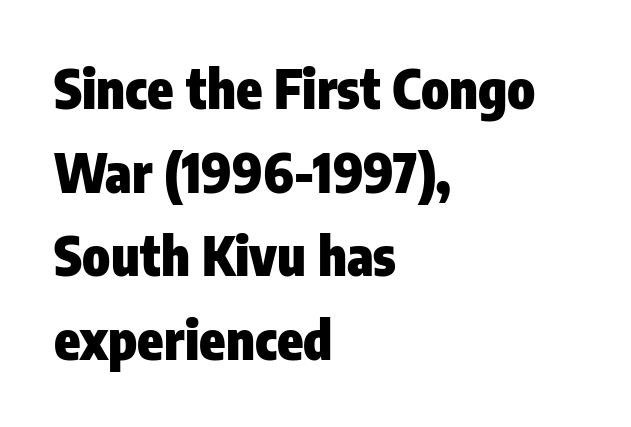
The image shows 53 px heavy, condensed sans-serif type, upright; set left-aligned, normal line spacing (1.58x), normal letter spacing, not underlined; low stroke contrast and a medium x-height.
